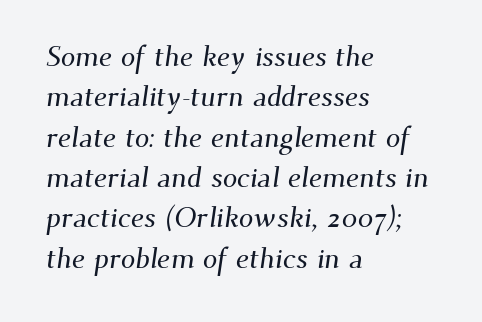
Students, note that the glyphs here touch the page at normal intervals. Think of a printed novel: that variable character pitch is what you see here. Casual observation: everything's shoved over to the left. The passage shown stacks its lines at a standard gap.
